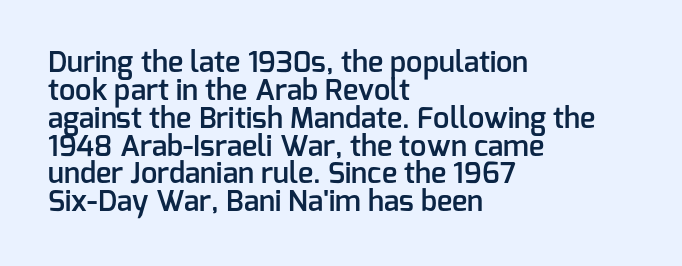
The image shows 29 px semibold sans-serif type, upright; set left-aligned, tight line spacing (0.96x), normal letter spacing, not underlined; low stroke contrast and a medium x-height.
